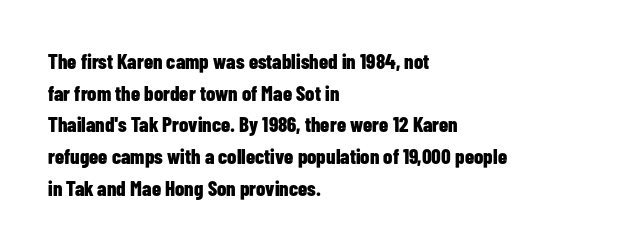
This is roman type, the default non-slanted kind. Observe the ordinary spacing: letters are neighbours, not strangers. The space between consecutive lines is moderate. Leftover space on each line is placed entirely after the last word. The string is rendered with underlining switched off. What weight is shown? A full bold with thick strokes.
